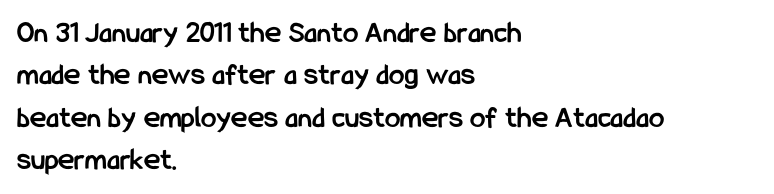
Q: Is the text bold? A: Yes.
Q: Is the text italic (slanted)? A: No, it is upright.
Q: Is the typeface a serif or a sans-serif typeface? A: Sans-serif.
Q: Is the text underlined? A: No.
Q: How is the paragraph aligned? A: Left-aligned.
Q: Is the spacing between letters normal or unusually wide? A: Normal.
Q: Is the spacing between lines tight, normal or loose? A: Normal.
Q: Width (condensed, normal, or wide)? A: Condensed.
Q: Stroke contrast? A: Low.
Q: x-height? A: Medium.
Q: Monospaced? A: No.
